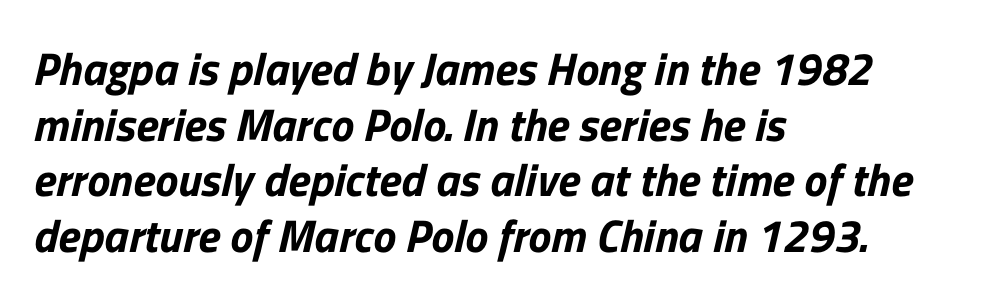
Q: Is the typeface a serif or a sans-serif typeface? A: Sans-serif.
Q: Is the text underlined? A: No.
Q: How is the paragraph aligned? A: Left-aligned.
Q: Is the spacing between letters normal or unusually wide? A: Normal.
Q: Width (condensed, normal, or wide)? A: Normal.
Q: Stroke contrast? A: Low.
Q: x-height? A: Medium.
Q: Monospaced? A: No.
